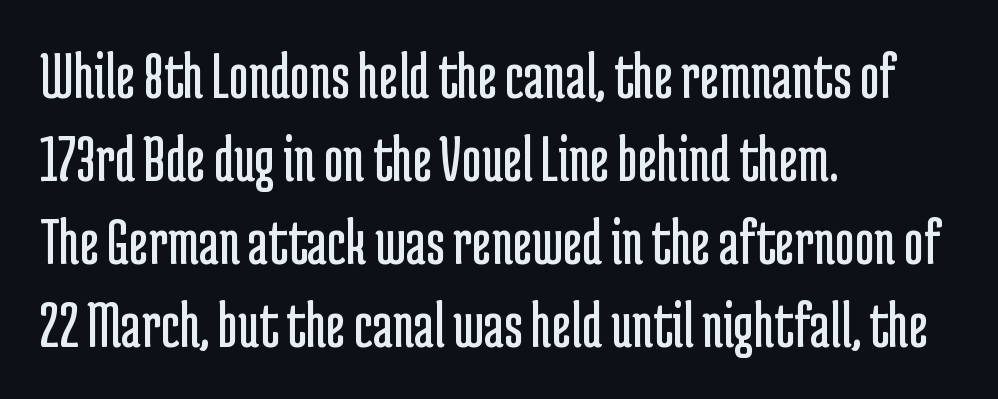
Q: Is the text bold? A: No.
Q: Is the text italic (slanted)? A: No, it is upright.
Q: Is the typeface a serif or a sans-serif typeface? A: Sans-serif.
Q: Is the text underlined? A: No.
Q: How is the paragraph aligned? A: Left-aligned.
Q: Is the spacing between letters normal or unusually wide? A: Normal.
Q: Width (condensed, normal, or wide)? A: Condensed.
Q: Stroke contrast? A: Low.
Q: x-height? A: Medium.
Q: Monospaced? A: No.
